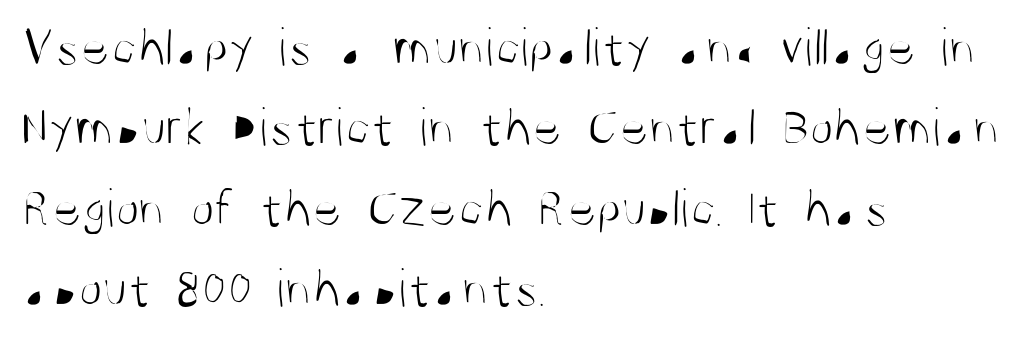
This rendering features lettering with no underline. Heaviness? Minimal to ordinary, like unemphasized prose. Regarding serifs, this sample does without them. The horizontal fit of the characters is conventional and even. Alignment: flush left.
